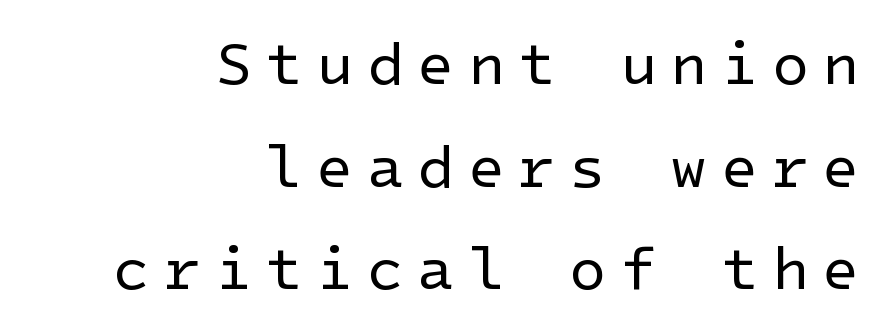
Q: Is the text bold? A: No.
Q: Is the text italic (slanted)? A: No, it is upright.
Q: Is the typeface a serif or a sans-serif typeface? A: Sans-serif.
Q: Is the text underlined? A: No.
Q: How is the paragraph aligned? A: Right-aligned.
Q: Is the spacing between letters normal or unusually wide? A: Unusually wide.
Q: Width (condensed, normal, or wide)? A: Normal.
Q: Stroke contrast? A: Low.
Q: x-height? A: Medium.
